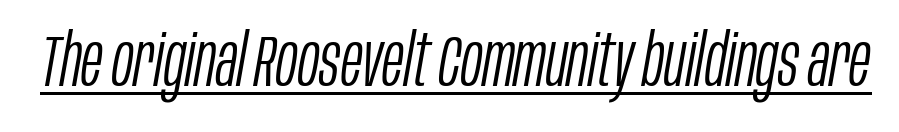
{"italic": "yes", "lean": "right", "slant_degrees": 10, "bold": "no", "weight": "light", "width": "condensed", "stroke_contrast": "low", "x_height": "large", "monospaced": "no", "underline": "yes", "letter_spacing": "normal", "letter_spacing_em": 0.0, "glyph_px": 72}
